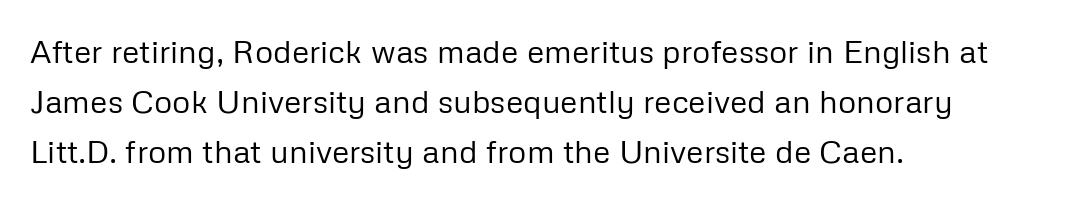
Spacing verdict: proportional, widths tailored to each character. Posture: upright roman. Each word holds together tightly as a unit, with standard inter-letter gaps. Decoration check: the copy has no underline. The typesetting does not lean heavy: it is not bold. The text was rendered using a sans face with plain stroke endings.
